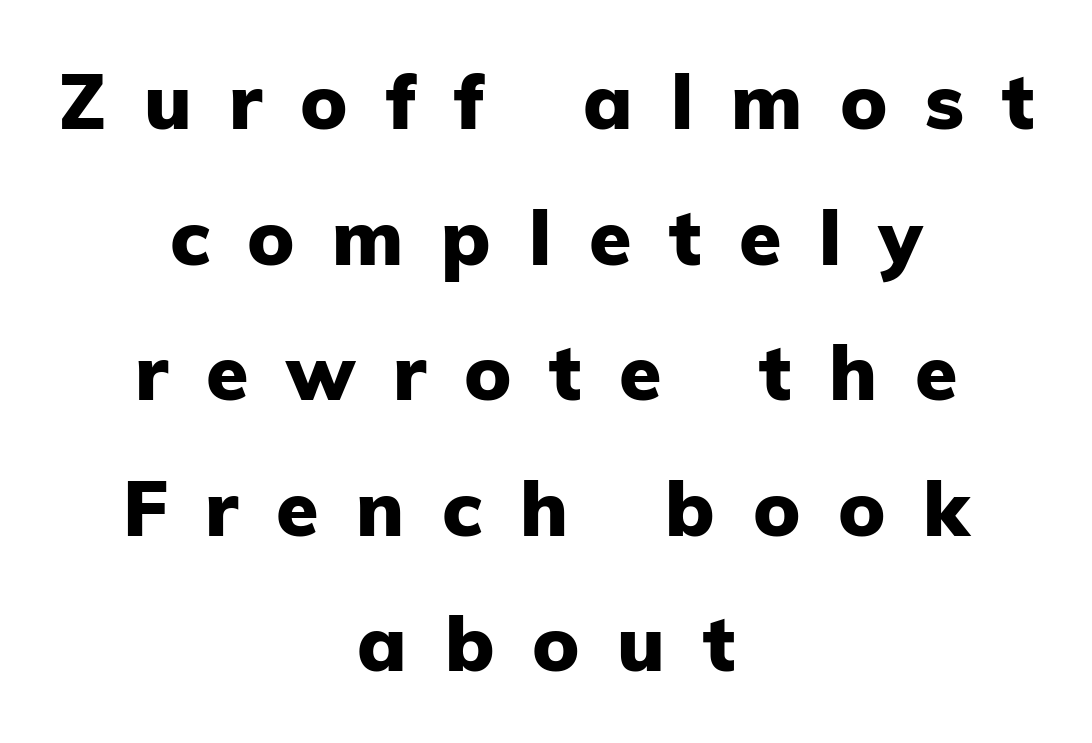
Q: Is the text bold? A: Yes.
Q: Is the text italic (slanted)? A: No, it is upright.
Q: Is the typeface a serif or a sans-serif typeface? A: Sans-serif.
Q: Is the text underlined? A: No.
Q: How is the paragraph aligned? A: Centered.
Q: Is the spacing between letters normal or unusually wide? A: Unusually wide.
Q: Width (condensed, normal, or wide)? A: Normal.
Q: Stroke contrast? A: Low.
Q: x-height? A: Medium.
Q: Monospaced? A: No.
